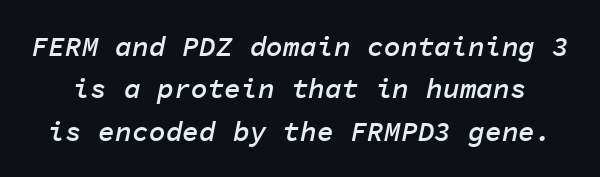
Q: Is the text bold? A: Semi-bold.
Q: Is the text italic (slanted)? A: Yes, it leans right by about 11 degrees.
Q: Is the text underlined? A: No.
Q: Is the spacing between letters normal or unusually wide? A: Normal.
Q: Is the spacing between lines tight, normal or loose? A: Normal.
Q: Width (condensed, normal, or wide)? A: Normal.
Q: Stroke contrast? A: Low.
Q: x-height? A: Medium.
Q: Monospaced? A: Yes.
